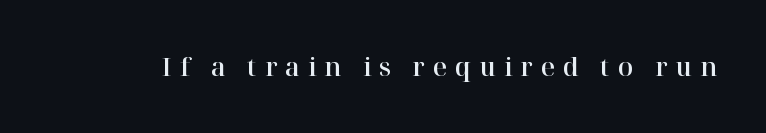
Q: Is the text italic (slanted)? A: No, it is upright.
Q: Is the text underlined? A: No.
Q: Is the spacing between letters normal or unusually wide? A: Unusually wide.
